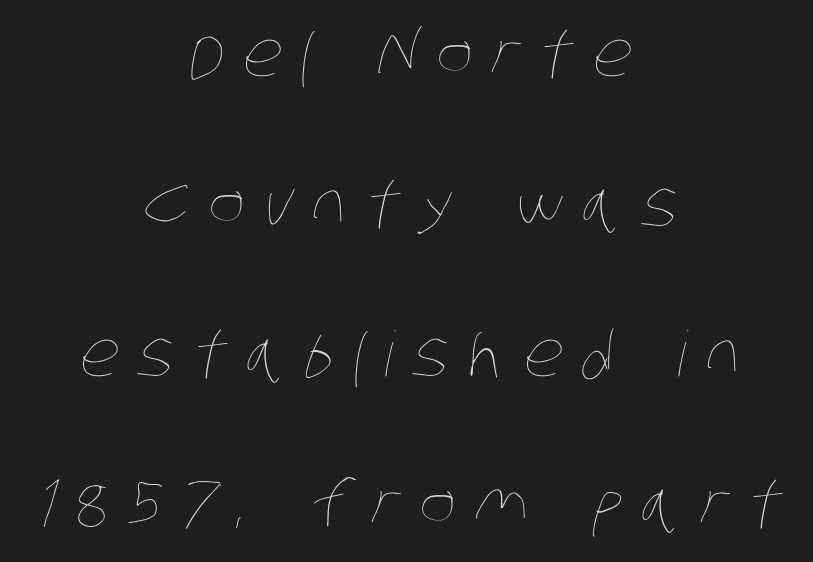
Quick note: interline space is abundant. The face used here is rendered with a markedly widened letterfit. This sample is center-justified, so both line endings float freely. Here the designer chose a conventional face with non-uniform glyph widths. Counters stay open thanks to moderate or lighter strokes. Has an underline been added? It has not.
